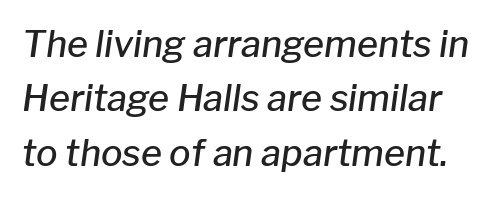
Looking at the ascenders, they clearly lean. Letters rest on an invisible, unmarked baseline. The tracking reads as untouched default to a designer's eye. Stems and bowls a touch heavier than normal — semibold. The lines sit at an ordinary, default distance from one another.
